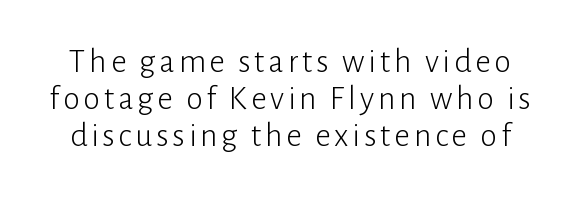
The image shows 34 px light sans-serif type, upright; set tight line spacing (1.09x), not underlined; low stroke contrast and a medium x-height.
